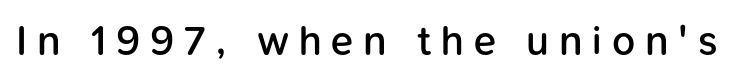
Q: Is the text bold? A: Semi-bold.
Q: Is the text italic (slanted)? A: No, it is upright.
Q: Is the typeface a serif or a sans-serif typeface? A: Sans-serif.
Q: Is the text underlined? A: No.
Q: Is the spacing between letters normal or unusually wide? A: Unusually wide.
Q: Width (condensed, normal, or wide)? A: Normal.
Q: Stroke contrast? A: Low.
Q: x-height? A: Medium.
Q: Monospaced? A: No.
